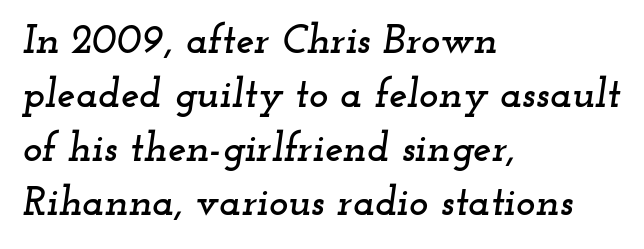
The string is rendered with underlining switched off. The glyphs look as if they've been sheared to an angle. Teacher's note: observe the even left margin — that is flush-left alignment. You could call the tracking neutral — neither tight nor loose. Note: serifs present on the glyphs.
